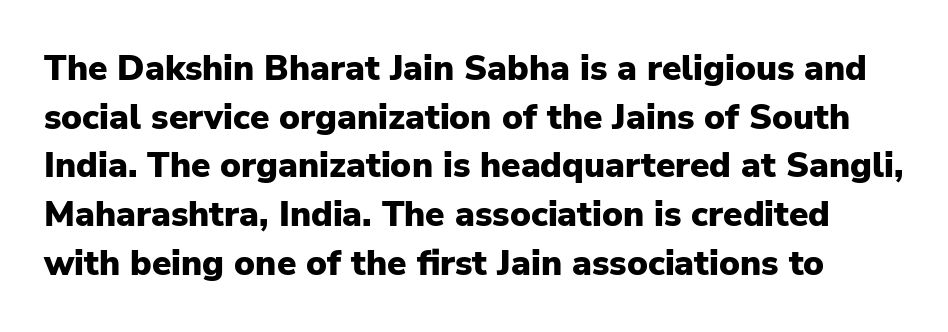
{"serif": "no", "italic": "no", "bold": "yes", "weight": "heavy", "width": "normal", "stroke_contrast": "low", "x_height": "medium", "monospaced": "no", "underline": "no", "line_spacing": "normal", "line_spacing_ratio": 1.39, "letter_spacing": "normal", "letter_spacing_em": 0.0, "glyph_px": 35}
